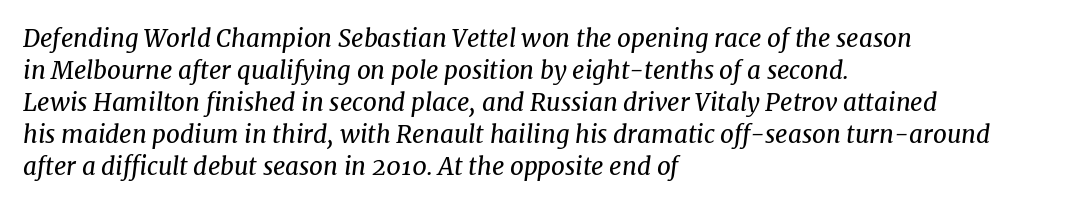
Q: Is the text bold? A: No.
Q: Is the text italic (slanted)? A: Yes, it leans right by about 8 degrees.
Q: Is the text underlined? A: No.
Q: How is the paragraph aligned? A: Left-aligned.
Q: Is the spacing between letters normal or unusually wide? A: Normal.
Q: Is the spacing between lines tight, normal or loose? A: Normal.
